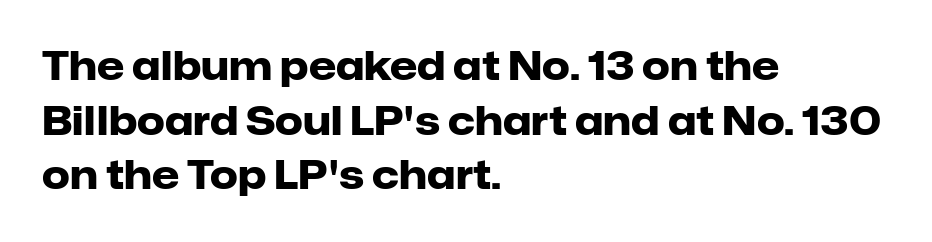
The image shows 39 px heavy sans-serif type, upright; set left-aligned, normal line spacing (1.4x), normal letter spacing, not underlined; low stroke contrast and a medium x-height.
